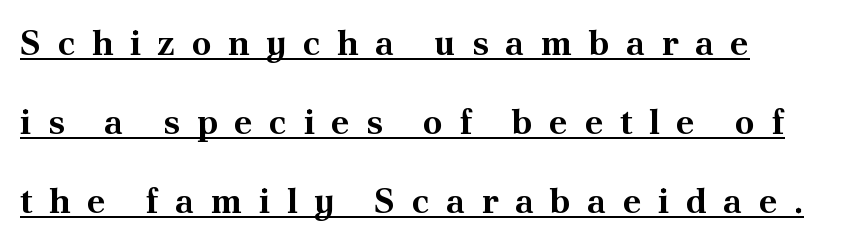
Italic? Not at all — the glyphs are vertical. Loose tracking; the words dissolve into strings of separated letters. Does the leading feel generous? Absolutely, it's lavish. Letterform terminals end in serifs throughout the passage. Chunky letters — that's bold for sure. Caption: lettering with a line underneath.
